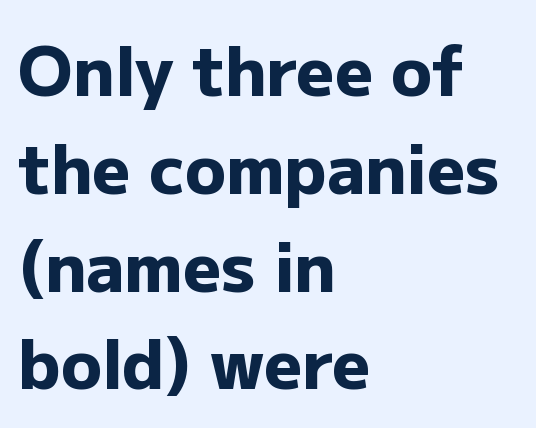
The text block is weighted toward the left margin, trailing off unevenly rightward. The designer left line spacing at the default. Lines of text with bare space underneath. The letters carry no serifs — their stems end cleanly without finishing strokes. The lettering holds an erect, upright posture throughout.
